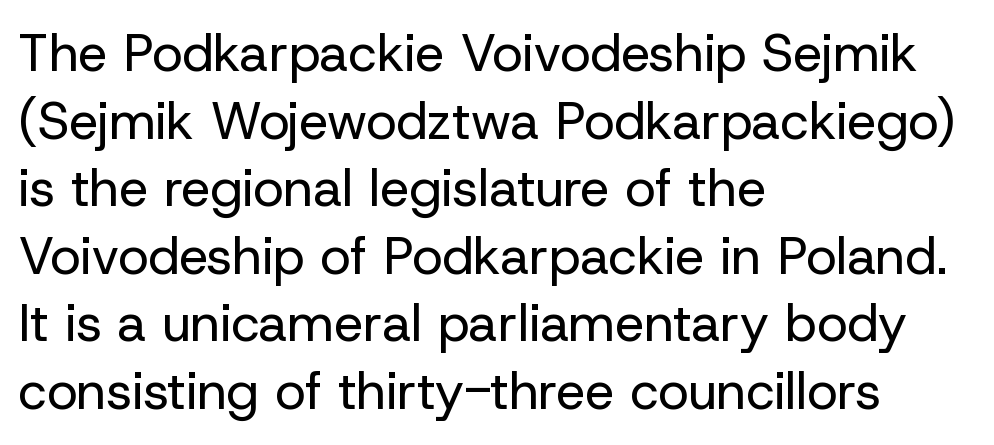
Q: Is the text bold? A: No.
Q: Is the text italic (slanted)? A: No, it is upright.
Q: Is the typeface a serif or a sans-serif typeface? A: Sans-serif.
Q: Is the text underlined? A: No.
Q: How is the paragraph aligned? A: Left-aligned.
Q: Is the spacing between letters normal or unusually wide? A: Normal.
Q: Is the spacing between lines tight, normal or loose? A: Normal.
Q: Width (condensed, normal, or wide)? A: Normal.
Q: Stroke contrast? A: Low.
Q: x-height? A: Medium.
Q: Monospaced? A: No.
